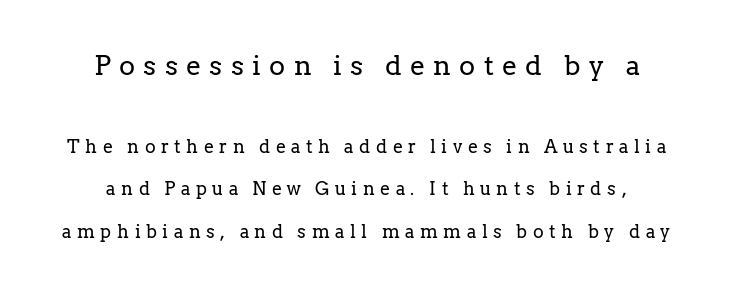
The space between consecutive lines is lavish. Between one letter and the next there's a generous, obvious gap. The zone under the glyphs is completely vacant. No italicization has been applied; the sample stays upright.
